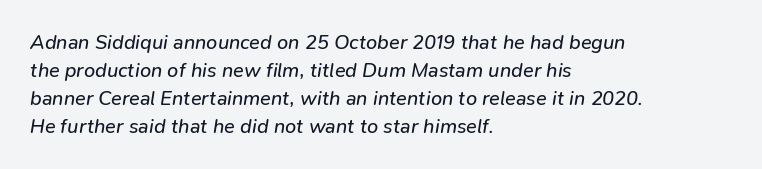
{"italic": "yes", "lean": "right", "slant_degrees": 9, "bold": "no", "underline": "no", "align": "left", "line_spacing": "normal", "line_spacing_ratio": 1.4, "letter_spacing": "normal", "letter_spacing_em": 0.0, "glyph_px": 20}
